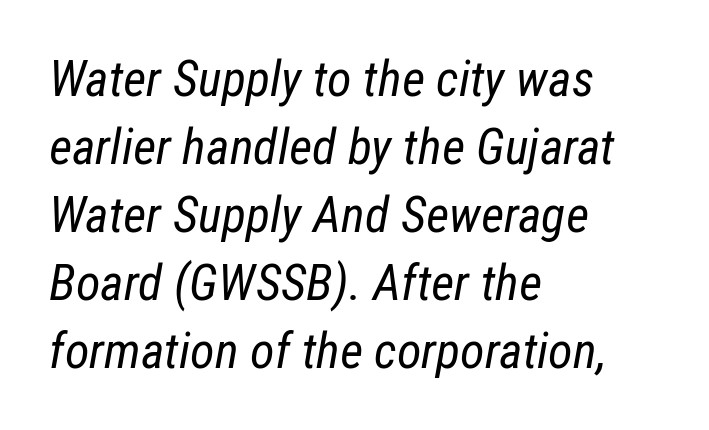
{"italic": "yes", "lean": "right", "slant_degrees": 12, "bold": "no", "weight": "regular", "width": "condensed", "stroke_contrast": "low", "x_height": "medium", "monospaced": "no", "underline": "no", "align": "left", "line_spacing": "normal", "line_spacing_ratio": 1.36, "letter_spacing": "normal", "letter_spacing_em": 0.0, "glyph_px": 50}
